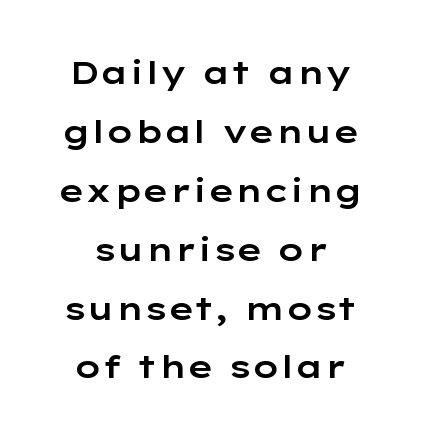
The image shows 32 px wide sans-serif type, upright; set line spacing 1.84x, normal letter spacing, not underlined; low stroke contrast and a medium x-height.
